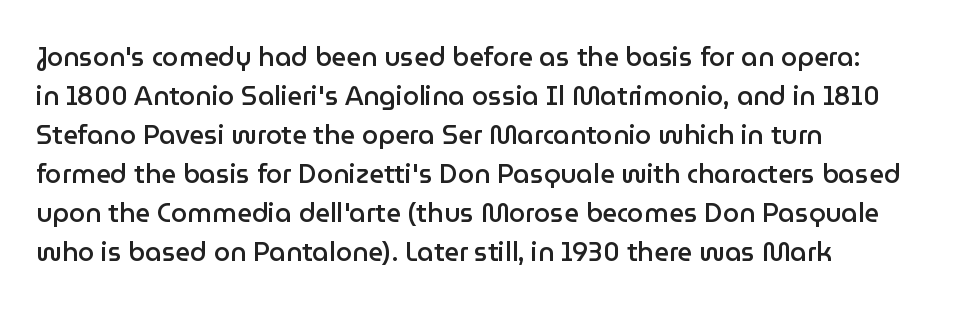
{"italic": "no", "bold": "semi", "underline": "no", "align": "left", "line_spacing": "normal", "line_spacing_ratio": 1.5, "letter_spacing": "normal", "letter_spacing_em": 0.0, "glyph_px": 26}
